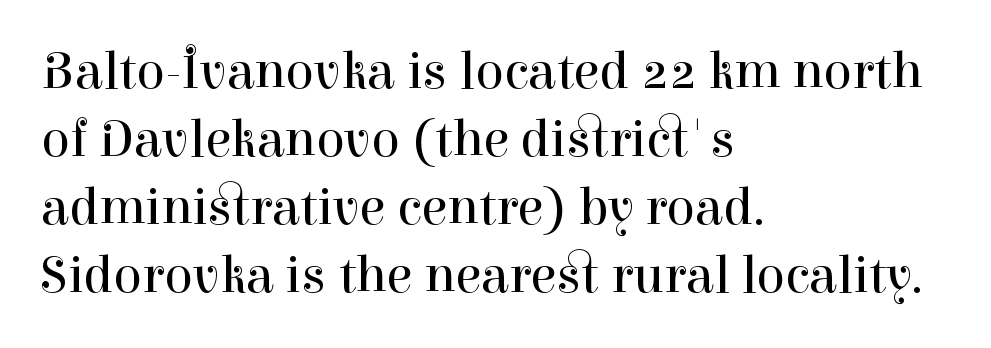
Q: Is the text bold? A: No.
Q: Is the text italic (slanted)? A: No, it is upright.
Q: Is the typeface a serif or a sans-serif typeface? A: Serif.
Q: Is the text underlined? A: No.
Q: How is the paragraph aligned? A: Left-aligned.
Q: Is the spacing between letters normal or unusually wide? A: Normal.
Q: Is the spacing between lines tight, normal or loose? A: Normal.
Q: Width (condensed, normal, or wide)? A: Normal.
Q: Stroke contrast? A: High.
Q: x-height? A: Medium.
Q: Monospaced? A: No.
